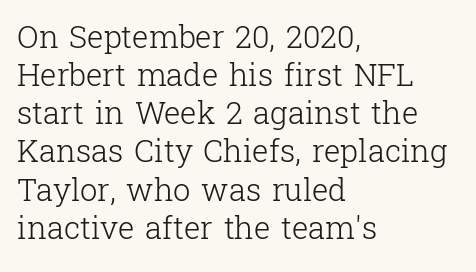
The image shows 31 px light serif type, upright; set left-aligned, line spacing 1.23x, normal letter spacing, not underlined; low stroke contrast and a medium x-height.
